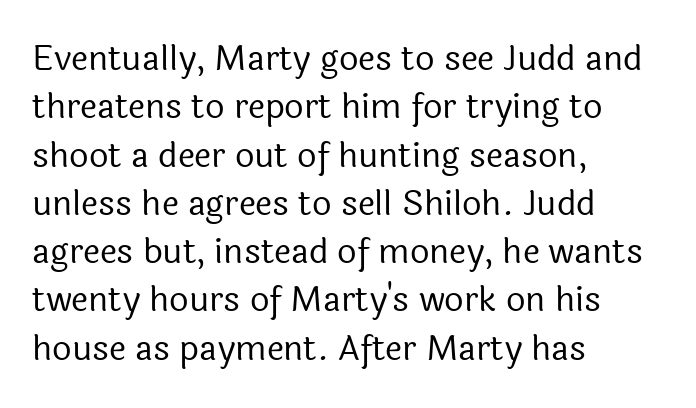
The image shows 34 px regular-weight sans-serif type, upright; set left-aligned, normal line spacing (1.42x), normal letter spacing, not underlined; a medium x-height.
